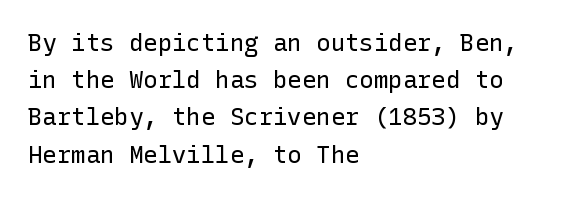
The image shows 24 px text type, upright; set left-aligned, normal line spacing (1.55x), normal letter spacing, not underlined.
